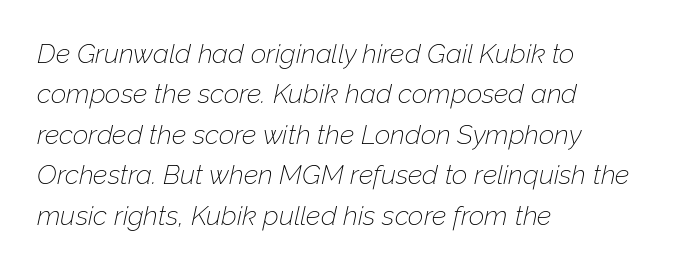
The image shows 27 px text type, italic (leaning right); set left-aligned, normal line spacing (1.5x), normal letter spacing, not underlined.
